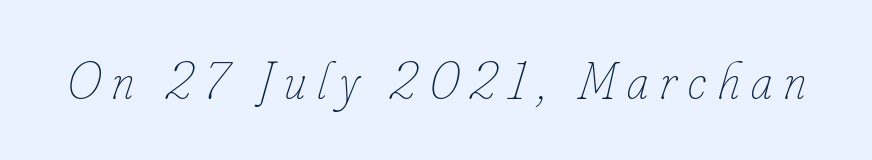
The image shows 53 px thin, condensed type, italic (leaning right); set unusually wide letter spacing (+0.22 em), not underlined; low stroke contrast and a small x-height.
